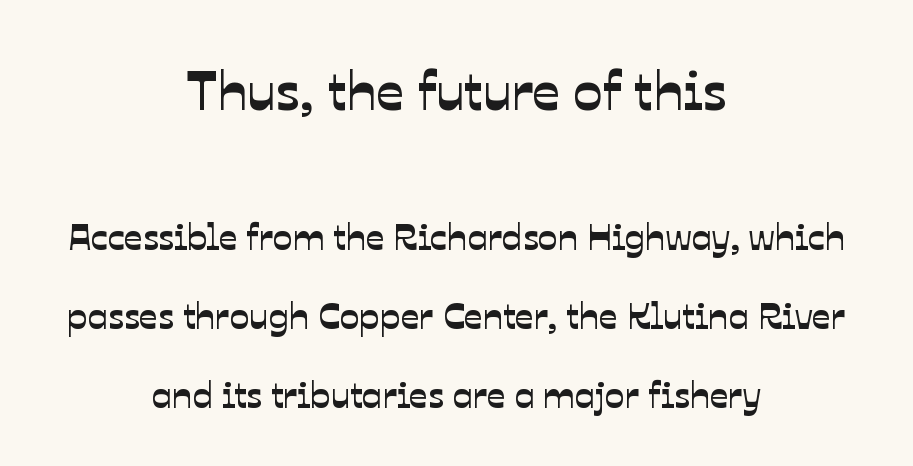
Q: Is the typeface a serif or a sans-serif typeface? A: Sans-serif.
Q: Is the text underlined? A: No.
Q: How is the paragraph aligned? A: Centered.
Q: Is the spacing between letters normal or unusually wide? A: Normal.
Q: Is the spacing between lines tight, normal or loose? A: Loose.
Q: Which block of text is set in a larger size, the first (top) or the second (bottom)? A: The first (top) one.
Q: Width (condensed, normal, or wide)? A: Normal.
Q: Stroke contrast? A: Low.
Q: x-height? A: Medium.
Q: Monospaced? A: No.
